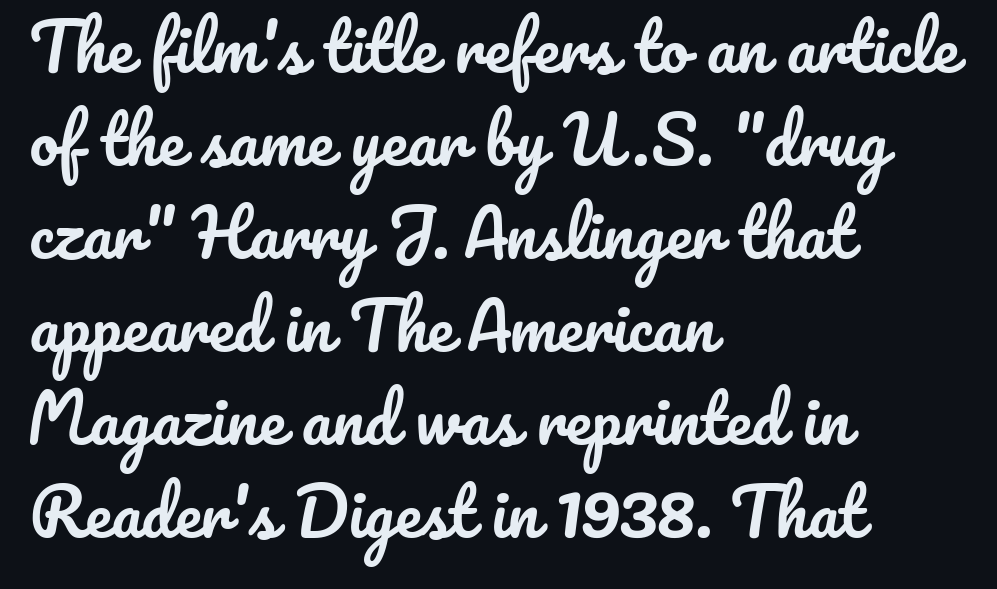
A typesetter would call this proportional, since set widths differ per character. All the whitespace from short lines collects on the right. Rule under the text: the space is simply empty.
